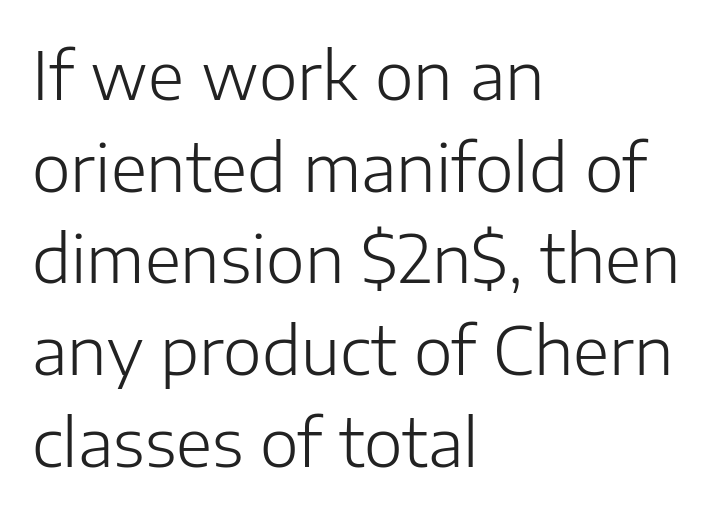
The gap between lines stays unmarked. The lettering stays uniformly vertical, giving the passage a roman look. Heaviness? Minimal to ordinary, like unemphasized prose. Alignment: flush left. The horizontal fit of the characters is conventional and even.
